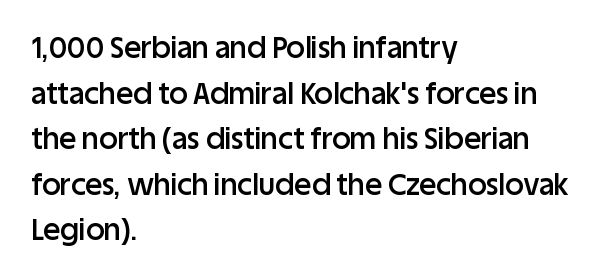
This sample uses plain, unmodified letter spacing. Each row of text sits above clean, open space. Ascenders rise straight up at ninety degrees. The setting favours the left margin, as ordinary paragraphs usually do.
